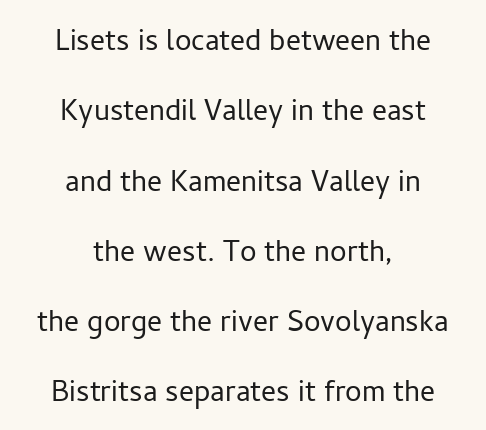
{"serif": "no", "italic": "no", "bold": "no", "weight": "light", "width": "normal", "stroke_contrast": "low", "x_height": "medium", "monospaced": "no", "underline": "no", "align": "center", "line_spacing": "loose", "line_spacing_ratio": 1.9, "letter_spacing": "normal", "letter_spacing_em": 0.0, "glyph_px": 37}
